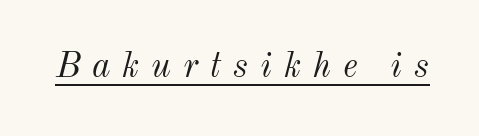
Think standard paragraph weight, or any step lighter than that. A rule runs beneath these lines of type. Honestly, the letter spacing is so wide it's the main thing you notice. When letters slant like this, we call the style italic. The face used here is proportionally spaced, like ordinary book or web type.
